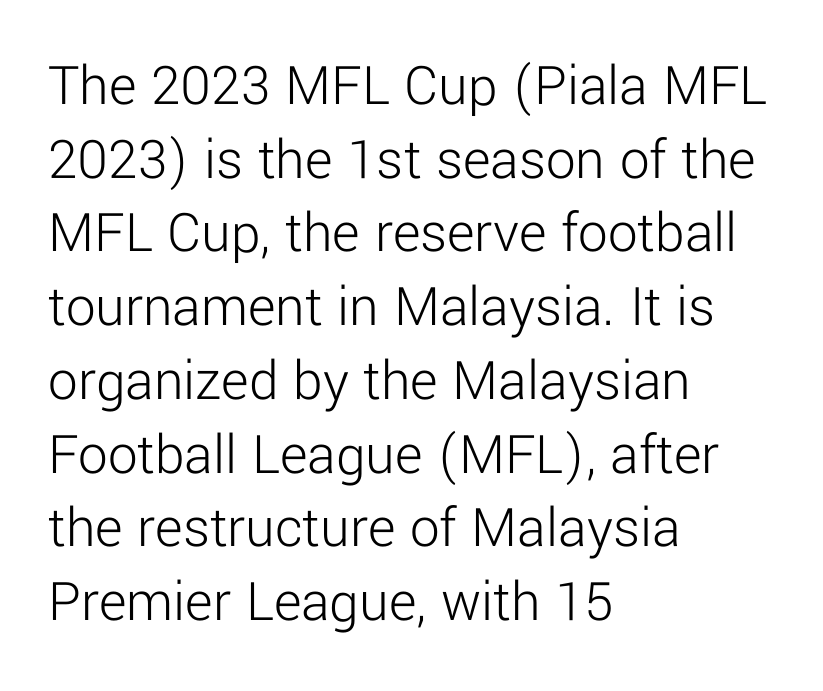
Q: Is the text bold? A: No.
Q: Is the text italic (slanted)? A: No, it is upright.
Q: Is the typeface a serif or a sans-serif typeface? A: Sans-serif.
Q: Is the text underlined? A: No.
Q: How is the paragraph aligned? A: Left-aligned.
Q: Is the spacing between letters normal or unusually wide? A: Normal.
Q: Is the spacing between lines tight, normal or loose? A: Normal.
Q: Width (condensed, normal, or wide)? A: Normal.
Q: Stroke contrast? A: Low.
Q: x-height? A: Medium.
Q: Monospaced? A: No.
